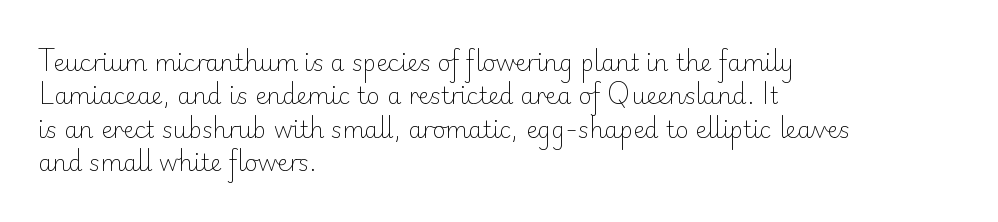
The image shows 23 px text type, upright; set left-aligned, normal line spacing (1.45x), normal letter spacing, not underlined.
